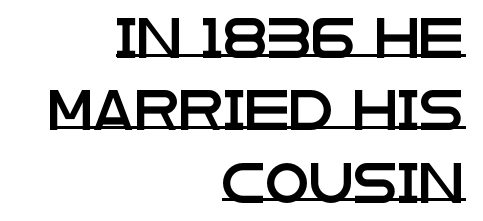
{"serif": "no", "italic": "no", "width": "wide", "stroke_contrast": "low", "x_height": "large", "monospaced": "no", "underline": "yes", "align": "right", "line_spacing_ratio": 1.81, "letter_spacing": "normal", "letter_spacing_em": 0.0, "glyph_px": 40}
